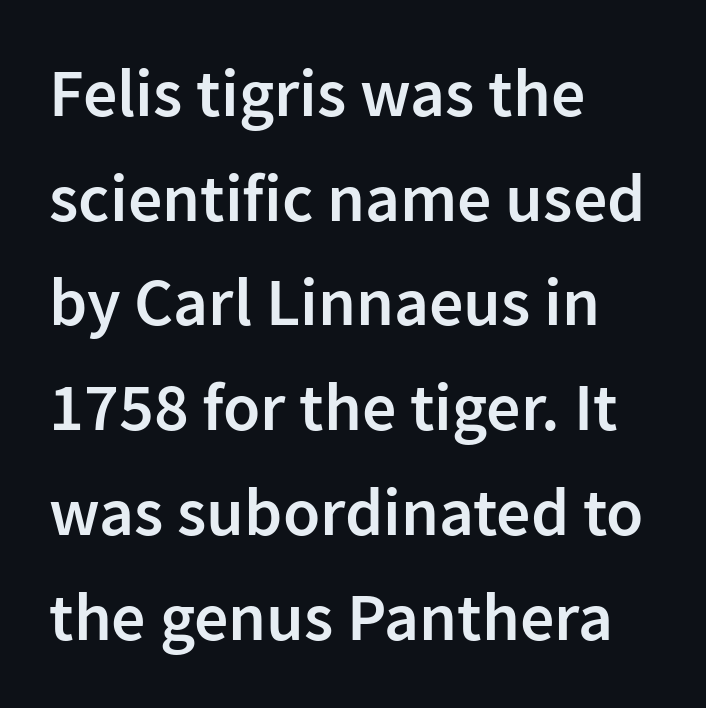
Notice how descenders clear the ascenders below comfortably — that's standard leading. The zone under the glyphs is completely vacant. A typesetter would call this zero additional tracking. This sample has the flowing, uneven cadence of proportional lettering. A sans-serif font was chosen for this passage.
